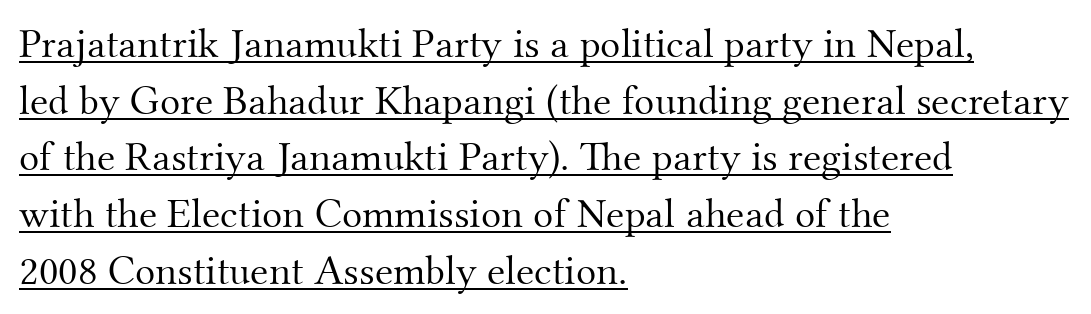
Honestly, the row spacing looks completely unremarkable. Each letter keeps its own natural width here, so spacing adapts to shape. Horizontally, the lines are justified to the leading edge only. Does the type have serifs? Yes, each stem ends in a small foot. Posture: vertical.
